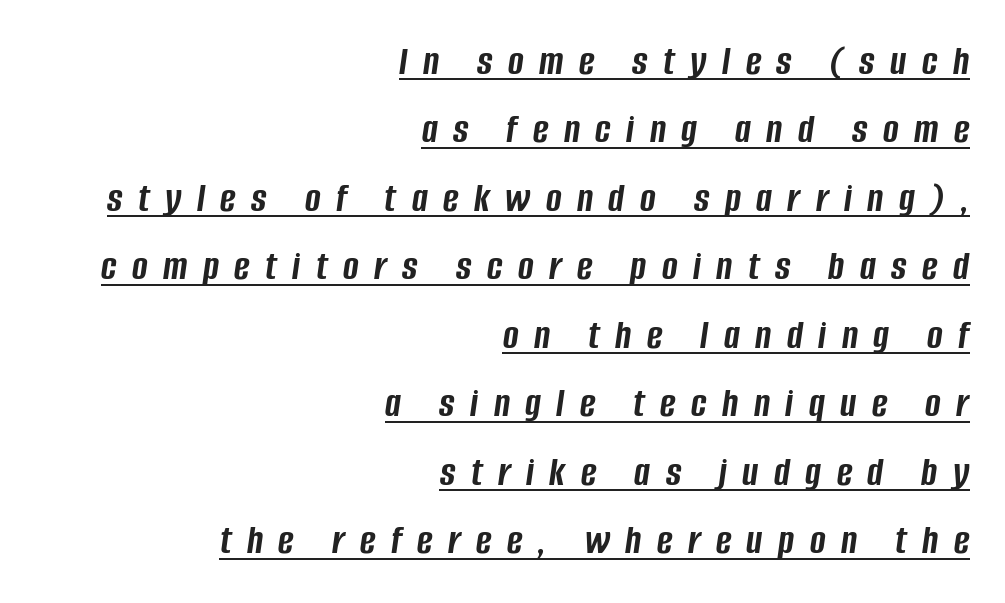
Line spacing here is normal. Caption: bold face, heavy strokes. Here the glyphs are tracked loosely, breaking word shapes into spaced letters. Students, observe the line beneath the letters — that is underlining.
